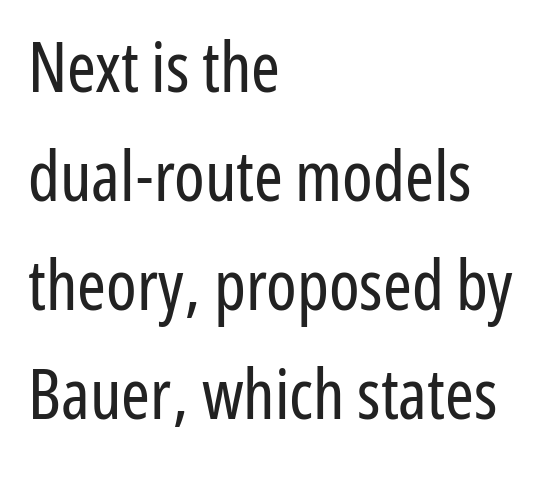
The image shows 69 px regular-weight, condensed sans-serif type, upright; set left-aligned, normal line spacing (1.58x), normal letter spacing, not underlined; low stroke contrast and a medium x-height.
